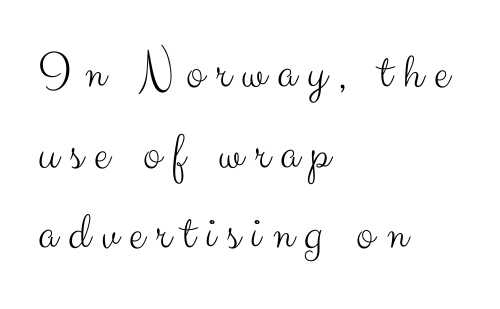
Do the characters align in a grid? No, the font is proportional. The passage shown is not underscored anywhere. The face used here is a sans, in the tradition of grotesques and geometrics. No extra ink here — the face is not bold. In terms of leading, this rendering sits right in the middle. This rendering uses left alignment, leaving the right contour irregular.
